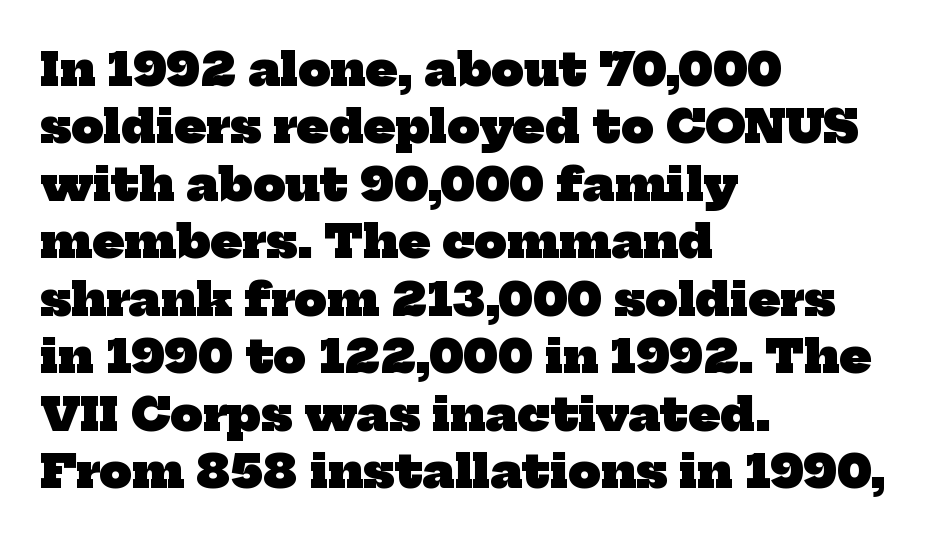
The image shows 46 px heavy serif type; set left-aligned, normal line spacing (1.25x), normal letter spacing, not underlined; low stroke contrast and a medium x-height.
